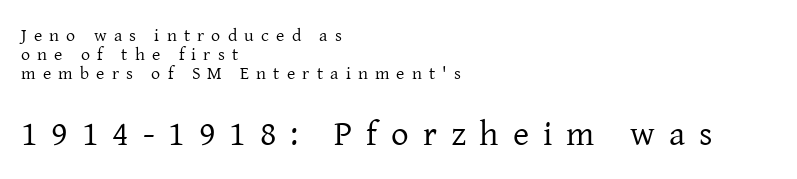
{"serif": "yes", "italic": "no", "bold": "no", "weight": "regular", "width": "normal", "stroke_contrast": "low", "x_height": "medium", "monospaced": "no", "underline": "no", "align": "left", "line_spacing": "tight", "line_spacing_ratio": 1.05, "letter_spacing": "wide", "letter_spacing_em": 0.4, "larger_block": "second", "size_ratio": 1.94, "glyph_px": 35}
